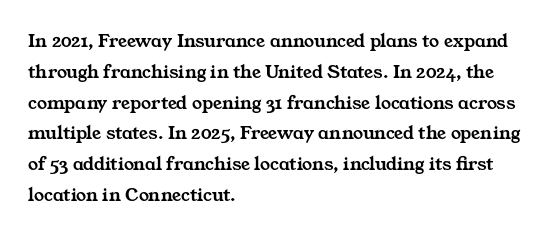
{"underline": "no", "align": "left", "line_spacing": "normal", "line_spacing_ratio": 1.54, "letter_spacing": "normal", "letter_spacing_em": 0.0, "glyph_px": 20}
